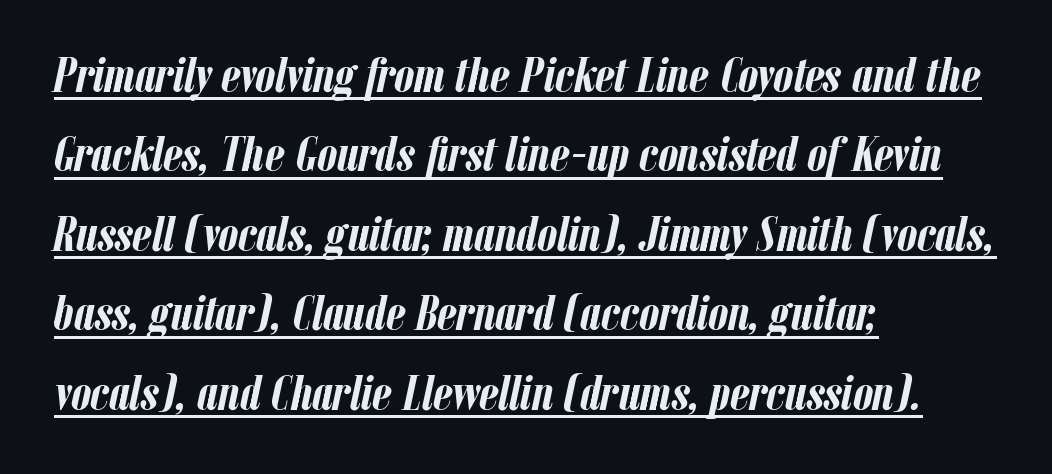
{"italic": "yes", "lean": "right", "slant_degrees": 12, "bold": "yes", "weight": "semibold", "width": "condensed", "stroke_contrast": "low", "x_height": "medium", "monospaced": "no", "underline": "yes", "align": "left", "line_spacing": "normal", "line_spacing_ratio": 1.59, "letter_spacing": "normal", "letter_spacing_em": 0.0, "glyph_px": 50}
